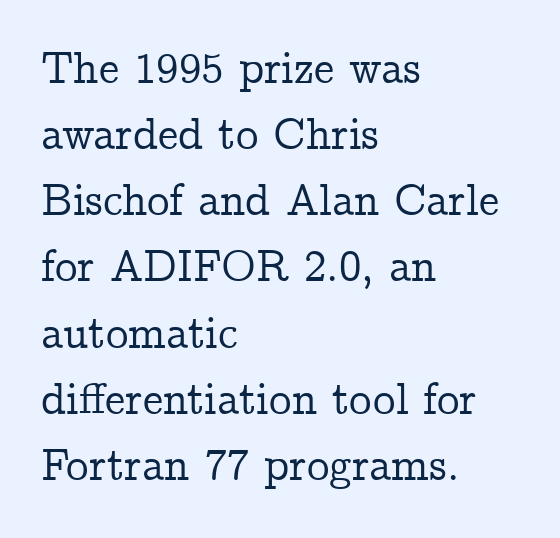
The image shows 45 px serif type, upright; set left-aligned, normal line spacing (1.47x), normal letter spacing, not underlined; low stroke contrast and a medium x-height.
